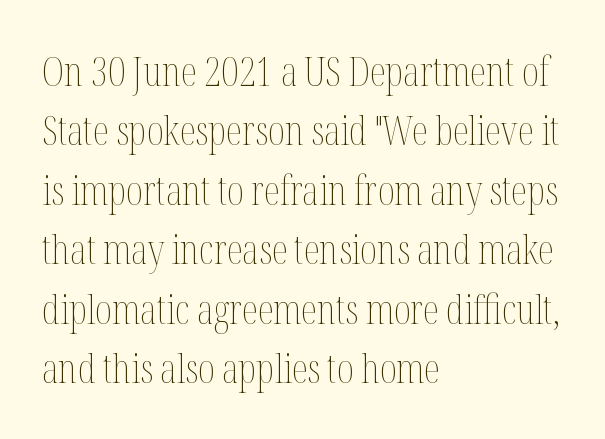
The image shows 41 px thin, condensed type, upright; set left-aligned, normal line spacing (1.45x), normal letter spacing, not underlined; medium stroke contrast and a medium x-height.
